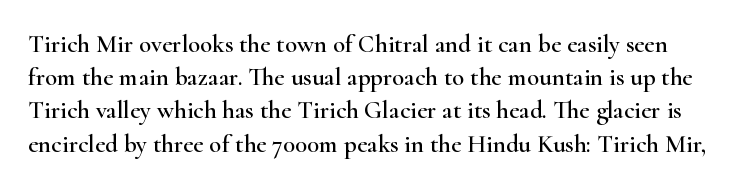
The image shows 25 px text type, upright; set normal line spacing (1.33x), normal letter spacing, not underlined.
